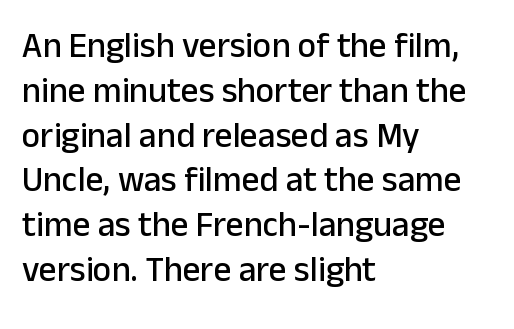
The image shows 35 px sans-serif type, upright; set left-aligned, normal line spacing (1.28x), normal letter spacing, not underlined; low stroke contrast and a medium x-height.
